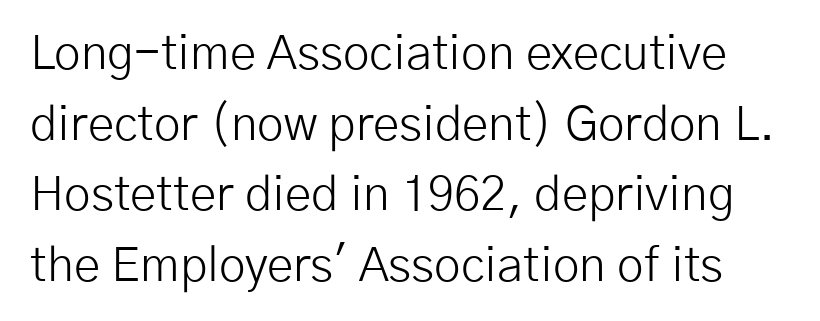
The image shows 48 px light sans-serif type, upright; set normal line spacing (1.47x), normal letter spacing, not underlined; low stroke contrast and a medium x-height.
